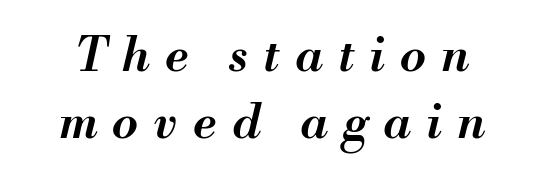
The image shows 47 px semibold type, italic (leaning right); set normal line spacing (1.42x), unusually wide letter spacing (+0.33 em), not underlined; medium stroke contrast and a small x-height.
